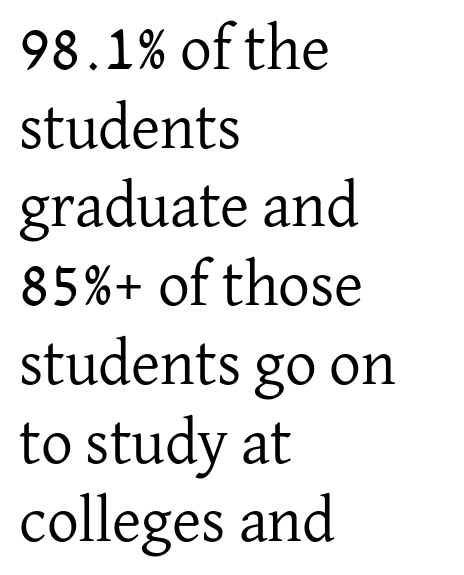
Q: Is the text bold? A: No.
Q: Is the text italic (slanted)? A: No, it is upright.
Q: Is the typeface a serif or a sans-serif typeface? A: Serif.
Q: Is the text underlined? A: No.
Q: How is the paragraph aligned? A: Left-aligned.
Q: Is the spacing between letters normal or unusually wide? A: Normal.
Q: Is the spacing between lines tight, normal or loose? A: Normal.
Q: Width (condensed, normal, or wide)? A: Normal.
Q: Stroke contrast? A: Low.
Q: x-height? A: Medium.
Q: Monospaced? A: No.
